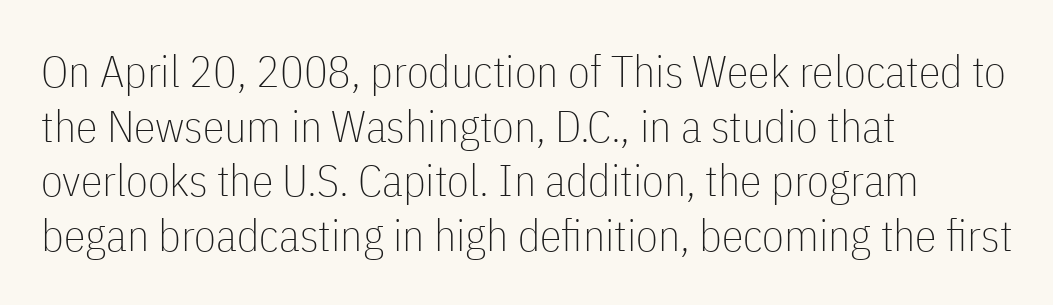
The image shows 44 px thin, condensed sans-serif type, upright; set left-aligned, line spacing 1.24x, normal letter spacing, not underlined; low stroke contrast and a medium x-height.
